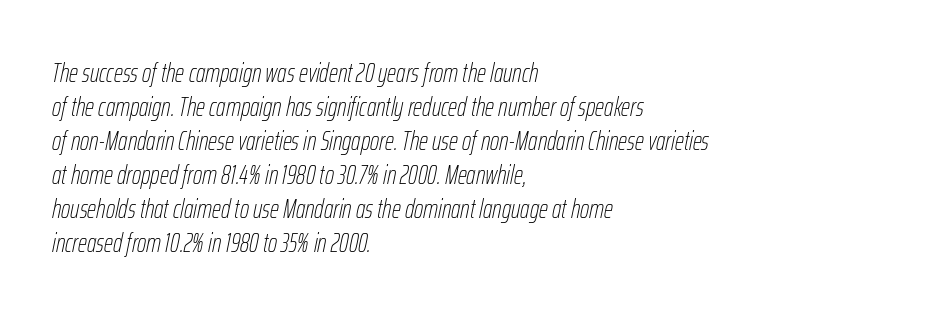
{"italic": "yes", "lean": "right", "slant_degrees": 12, "bold": "no", "underline": "no", "align": "left", "line_spacing": "normal", "line_spacing_ratio": 1.31, "letter_spacing": "normal", "letter_spacing_em": 0.0, "glyph_px": 26}
